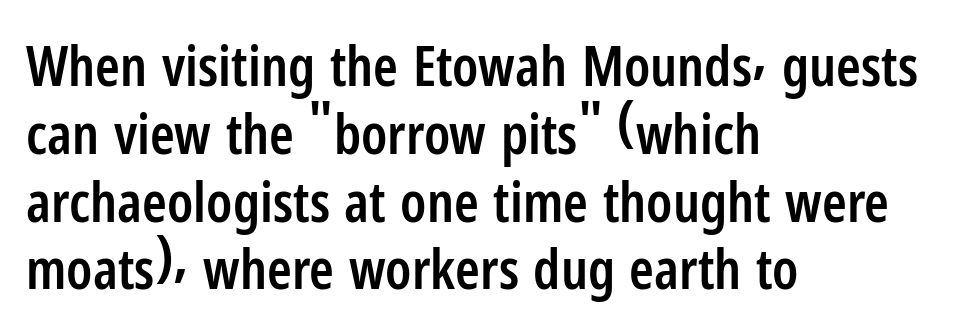
Q: Is the text bold? A: Semi-bold.
Q: Is the text italic (slanted)? A: No, it is upright.
Q: Is the typeface a serif or a sans-serif typeface? A: Sans-serif.
Q: Is the text underlined? A: No.
Q: How is the paragraph aligned? A: Left-aligned.
Q: Is the spacing between letters normal or unusually wide? A: Normal.
Q: Width (condensed, normal, or wide)? A: Condensed.
Q: Stroke contrast? A: Low.
Q: x-height? A: Medium.
Q: Monospaced? A: No.
